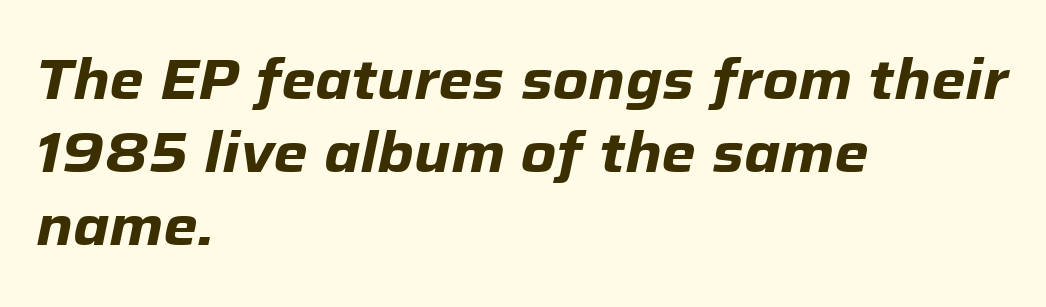
{"italic": "yes", "lean": "right", "slant_degrees": 12, "bold": "yes", "weight": "heavy", "width": "normal", "stroke_contrast": "low", "x_height": "medium", "monospaced": "no", "underline": "no", "align": "left", "line_spacing": "normal", "line_spacing_ratio": 1.33, "letter_spacing": "normal", "letter_spacing_em": 0.0, "glyph_px": 55}
